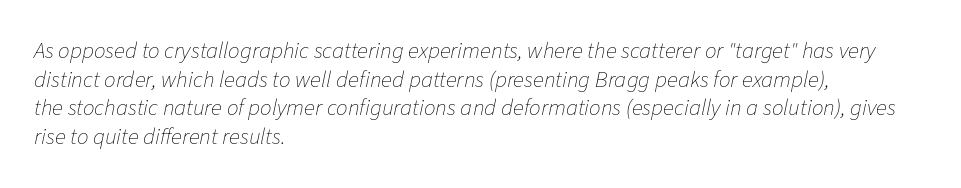
{"italic": "yes", "lean": "right", "slant_degrees": 11, "bold": "no", "underline": "no", "align": "left", "line_spacing_ratio": 1.24, "letter_spacing": "normal", "letter_spacing_em": 0.0, "glyph_px": 23}
